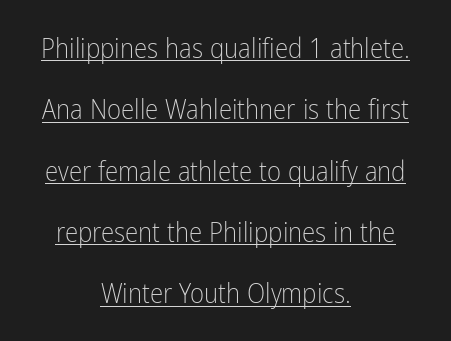
This sample uses an upright cut, with every glyph sitting square on the baseline. A typesetter would call this leading open, well beyond the default. Beneath each row of characters lies a ruled line. The horizontal fit of the characters is conventional and even. Nothing heavy about these letters — not bold at all. Horizontal alignment here is central, giving a formal, balanced look.
